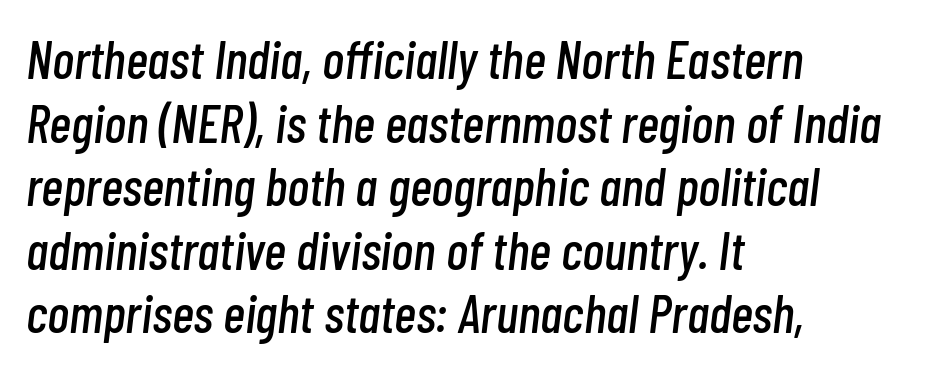
{"italic": "yes", "lean": "right", "slant_degrees": 7, "width": "condensed", "stroke_contrast": "low", "x_height": "medium", "monospaced": "no", "underline": "no", "align": "left", "line_spacing_ratio": 1.2, "letter_spacing": "normal", "letter_spacing_em": 0.0, "glyph_px": 53}
